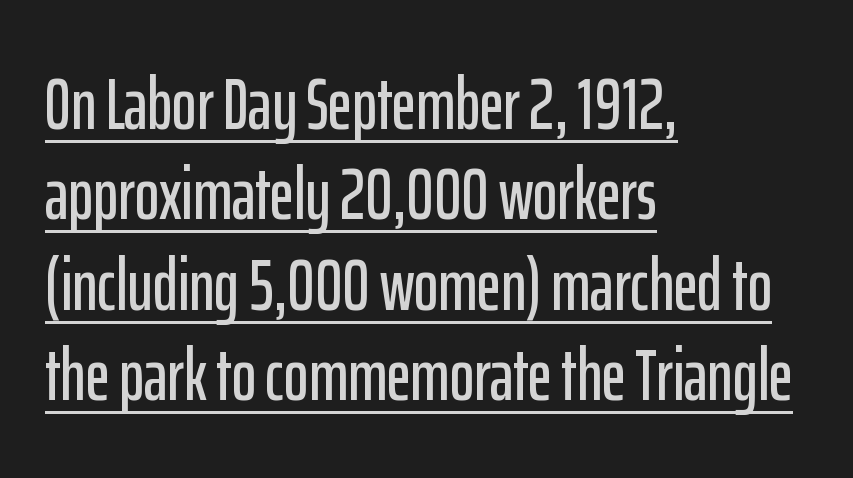
Q: Is the text italic (slanted)? A: No, it is upright.
Q: Is the typeface a serif or a sans-serif typeface? A: Sans-serif.
Q: Is the text underlined? A: Yes.
Q: How is the paragraph aligned? A: Left-aligned.
Q: Is the spacing between letters normal or unusually wide? A: Normal.
Q: Width (condensed, normal, or wide)? A: Condensed.
Q: Stroke contrast? A: Low.
Q: x-height? A: Medium.
Q: Monospaced? A: No.
